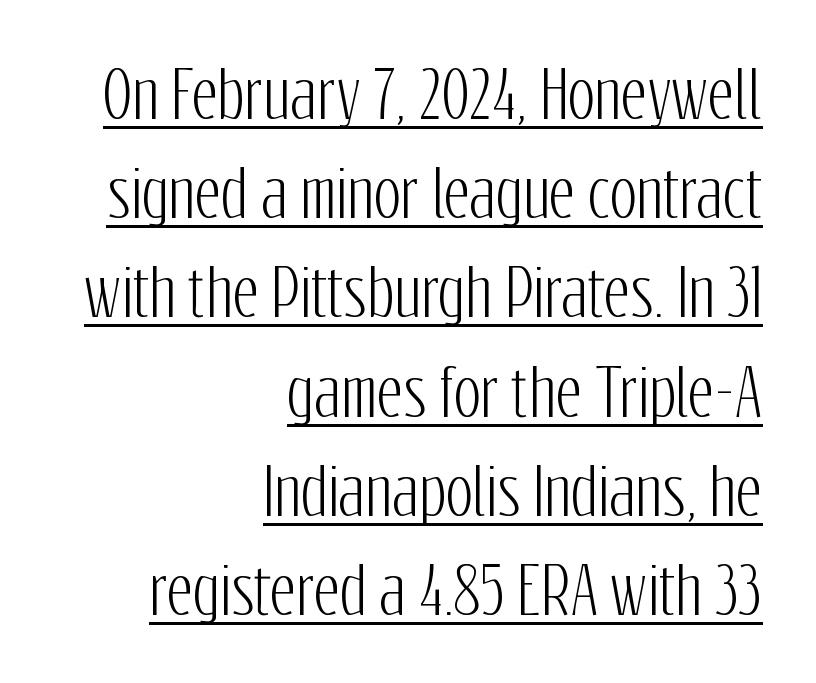
The image shows 64 px condensed sans-serif type, upright; set right-aligned, normal line spacing (1.55x), normal letter spacing, underlined; low stroke contrast and a medium x-height.
